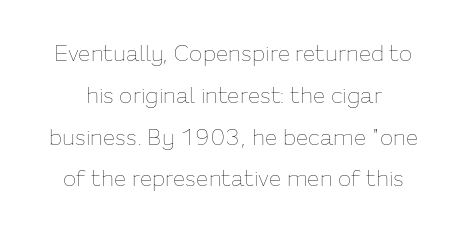
{"italic": "no", "bold": "no", "underline": "no", "line_spacing": "loose", "line_spacing_ratio": 1.9, "letter_spacing": "normal", "letter_spacing_em": 0.0, "glyph_px": 22}
